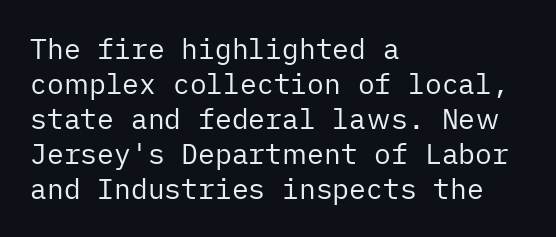
The image shows 28 px regular-weight sans-serif type, upright; set left-aligned, normal line spacing (1.25x), normal letter spacing, not underlined; low stroke contrast and a medium x-height.
